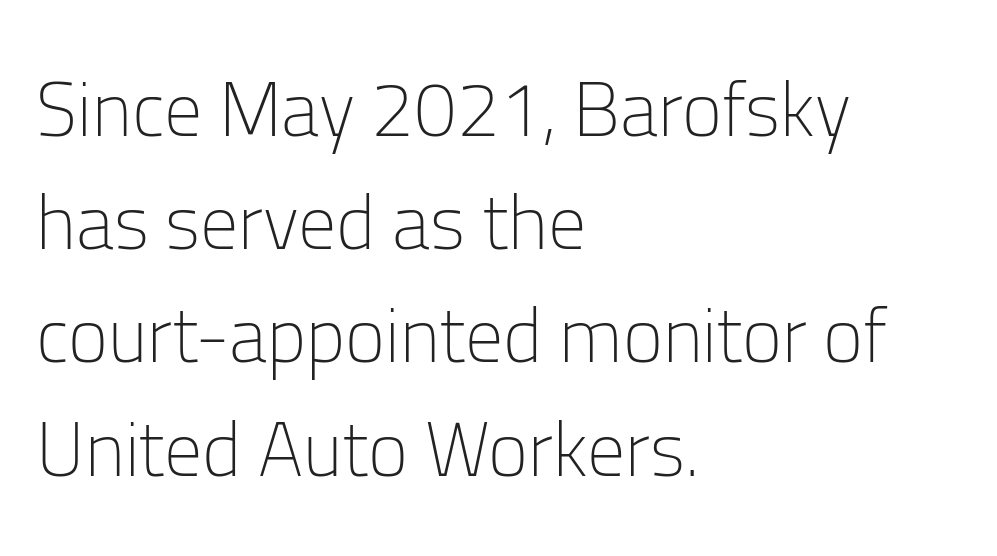
The image shows 76 px light sans-serif type, upright; set left-aligned, normal line spacing (1.49x), normal letter spacing, not underlined; low stroke contrast and a medium x-height.
